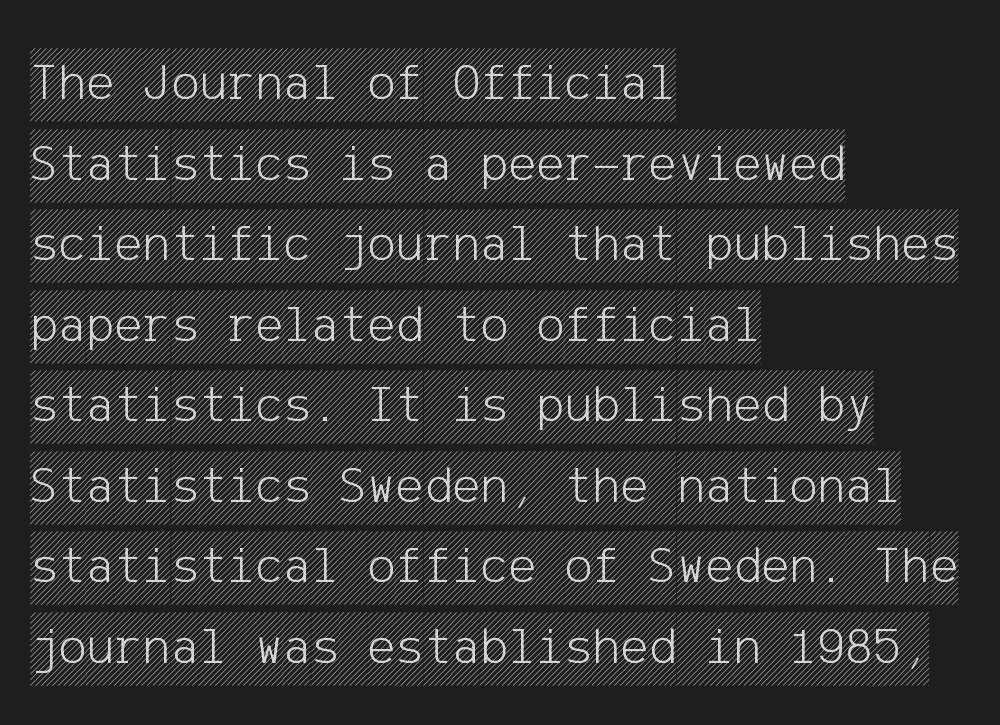
Line spacing here is normal. Reading down the block, your eye returns to a fixed left position each line. Bare-footed words on every line. Unlike italic type, these characters show no tilt at all. Tracking here is standard; glyphs follow each other at the usual distance.
